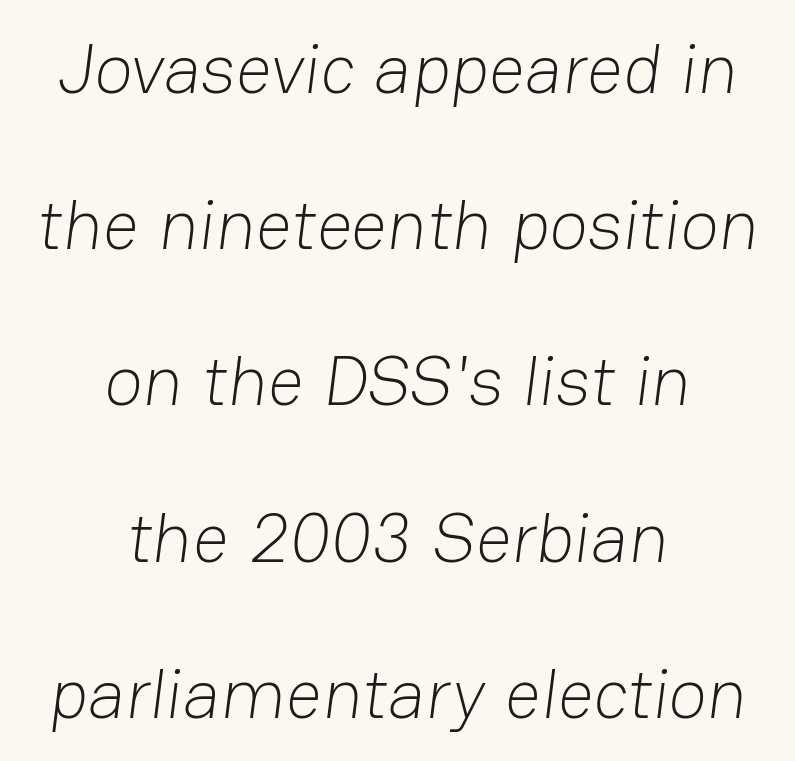
Classification — sans serif. The face used here is proportionally spaced, like ordinary book or web type. This sample uses plain, unmodified letter spacing. Ink coverage per letter is moderate at most. Successive baselines arrive slowly, with a big drop between each. These lines stack symmetrically, like a column narrowing and widening about its center.
